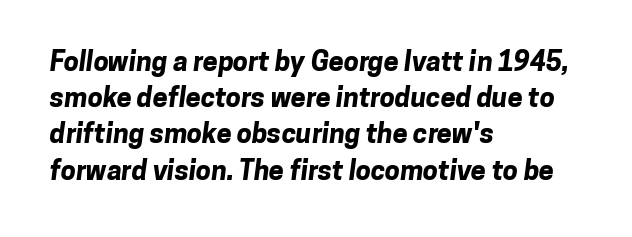
Q: Is the text bold? A: Yes.
Q: Is the text underlined? A: No.
Q: How is the paragraph aligned? A: Left-aligned.
Q: Is the spacing between letters normal or unusually wide? A: Normal.
Q: Is the spacing between lines tight, normal or loose? A: Normal.
